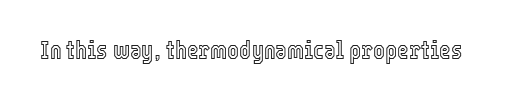
{"italic": "no", "underline": "no", "letter_spacing": "normal", "letter_spacing_em": 0.0, "glyph_px": 25}
